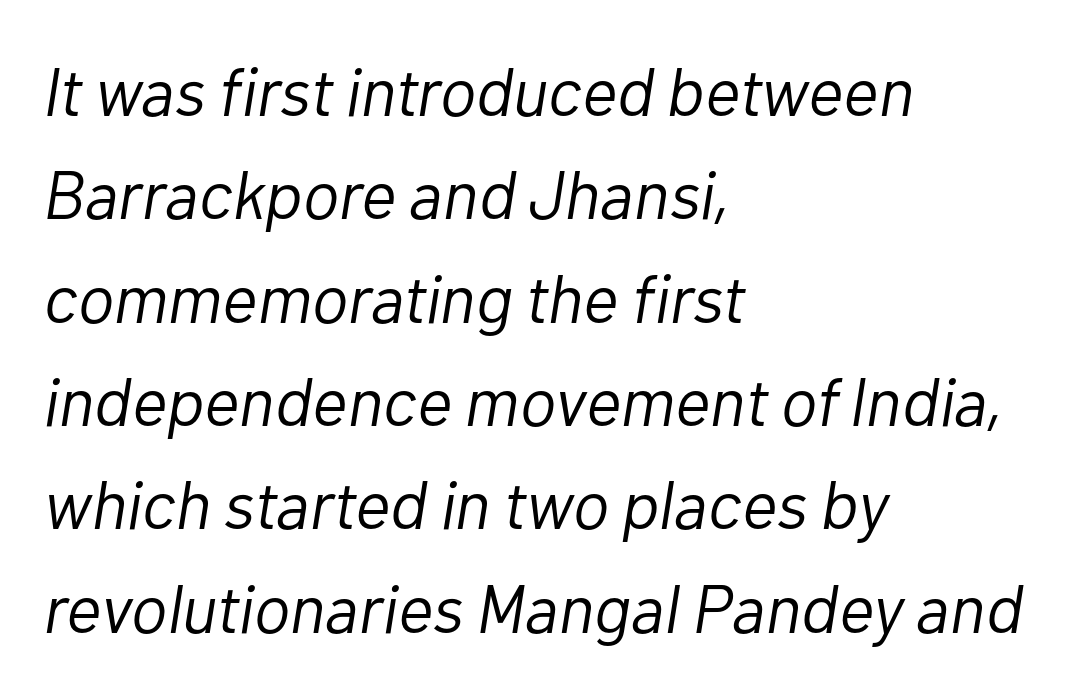
Left-aligned paragraph, ragged on the right. The strokes are not fattened; the text isn't bold. This sample uses plain, unmodified letter spacing. The zone under the glyphs is completely vacant. The vertical gap from one line to the next is medium.
